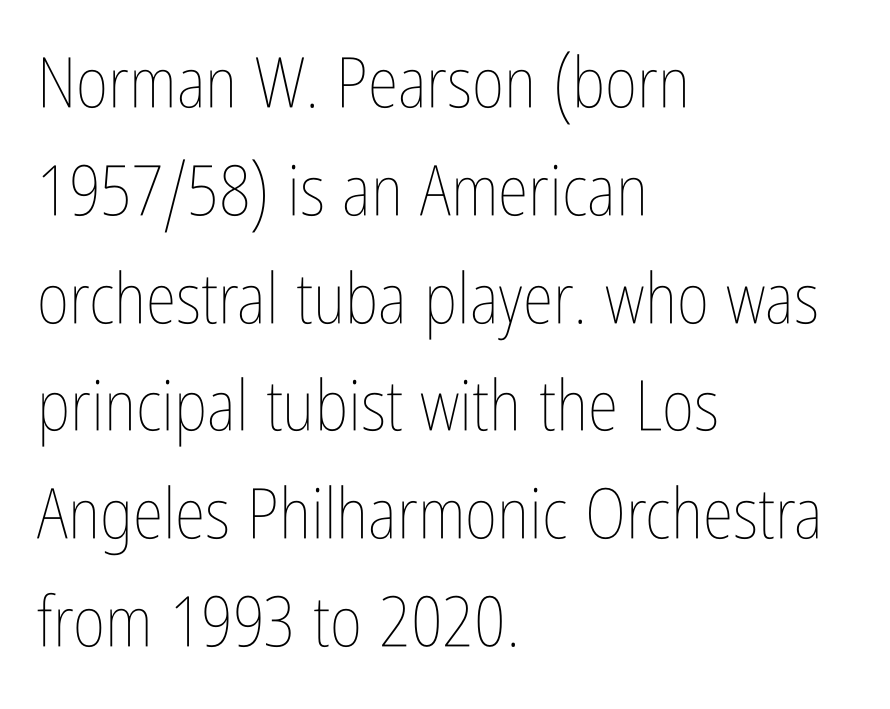
Horizontally, the lines are justified to the leading edge only. There is no visible air inserted between adjacent glyphs. Descenders hang freely into open space. Character widths vary here, with narrow letters taking less room than wide ones. Rendered with straight, roman letterforms.
